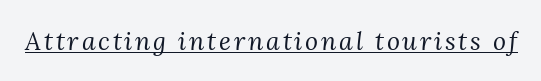
{"italic": "yes", "lean": "right", "slant_degrees": 3, "bold": "no", "underline": "yes", "glyph_px": 25}
